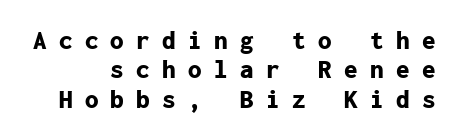
{"italic": "no", "bold": "yes", "underline": "no", "line_spacing": "tight", "line_spacing_ratio": 1.09, "letter_spacing": "wide", "letter_spacing_em": 0.46, "glyph_px": 27}
